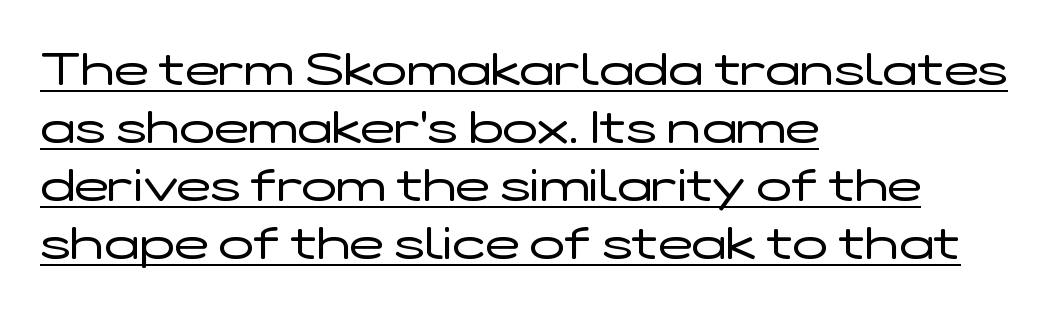
The image shows 46 px regular-weight, wide sans-serif type, upright; set left-aligned, normal line spacing (1.26x), normal letter spacing, underlined; low stroke contrast and a medium x-height.
